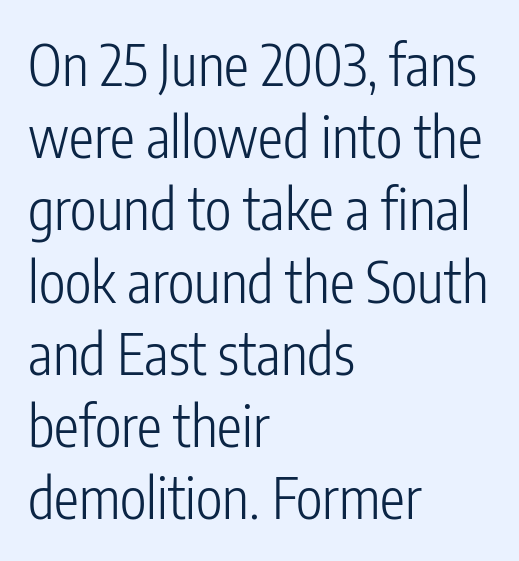
The image shows 56 px light, condensed sans-serif type, upright; set left-aligned, normal line spacing (1.29x), normal letter spacing, not underlined; low stroke contrast and a medium x-height.
